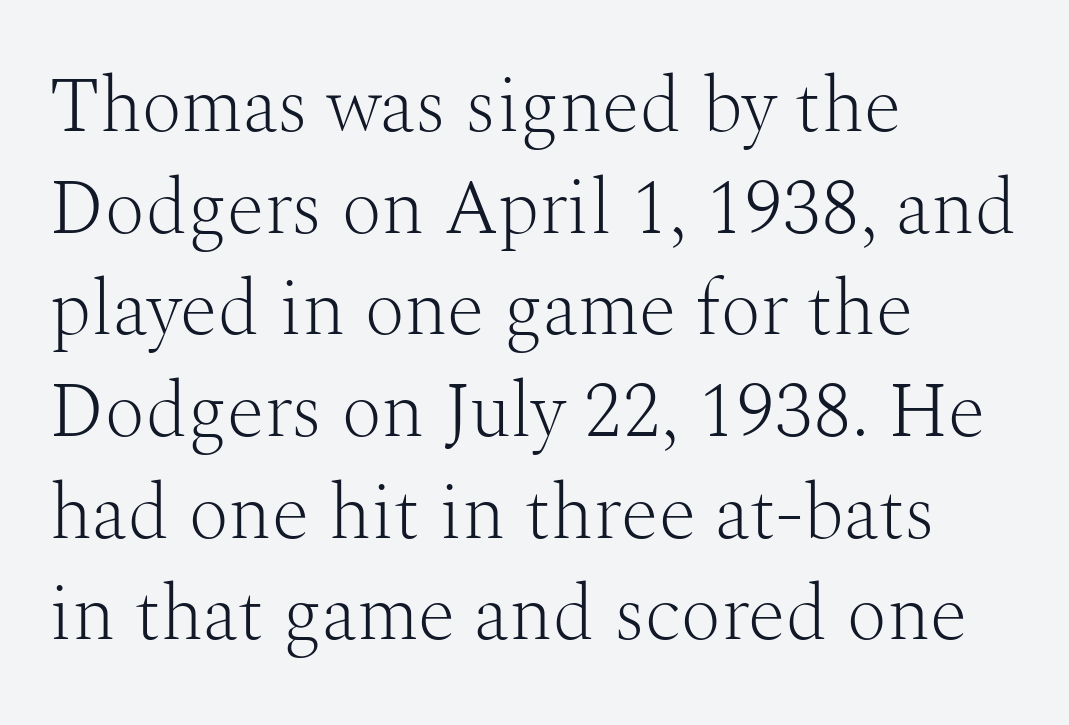
The image shows 77 px light serif type, upright; set left-aligned, normal line spacing (1.32x), normal letter spacing, not underlined; medium stroke contrast and a medium x-height.
